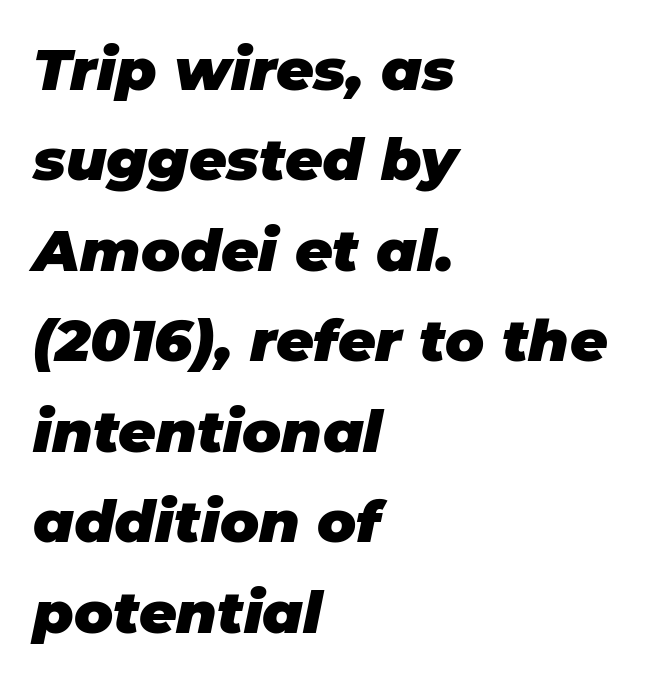
Each letter keeps its own natural width here, so spacing adapts to shape. What weight is shown? A full bold with thick strokes. The passage shown leans; its letterforms are oblique. The gap between lines stays unmarked. The designer left line spacing at the default. Does the copy run flush right? No — it runs flush left.
